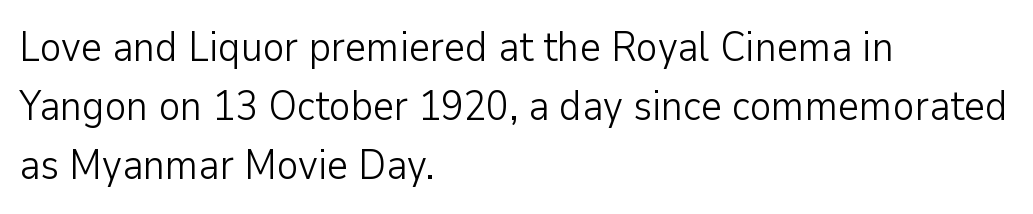
{"serif": "no", "italic": "no", "bold": "no", "weight": "light", "width": "normal", "stroke_contrast": "low", "x_height": "medium", "monospaced": "no", "underline": "no", "align": "left", "line_spacing": "normal", "line_spacing_ratio": 1.44, "letter_spacing": "normal", "letter_spacing_em": 0.0, "glyph_px": 41}
